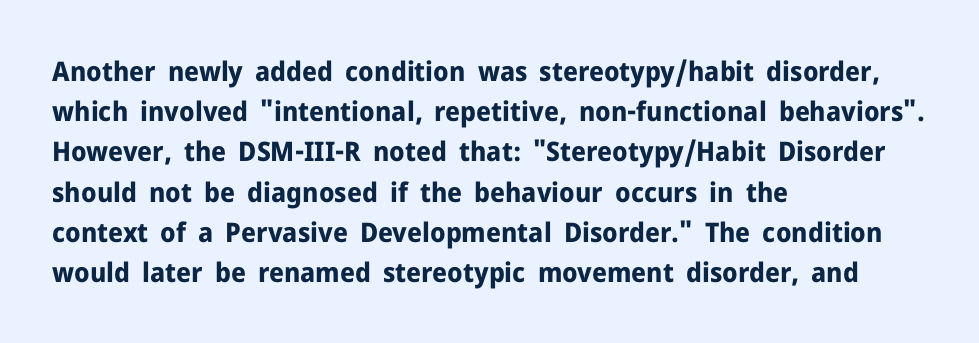
The rag falls on the right side of this text block. The axis of the letterforms is exactly vertical. Descender tails drop into unmarked territory. Inter-character spacing is left at the font's built-in metrics. Heavy, bold letterforms.
